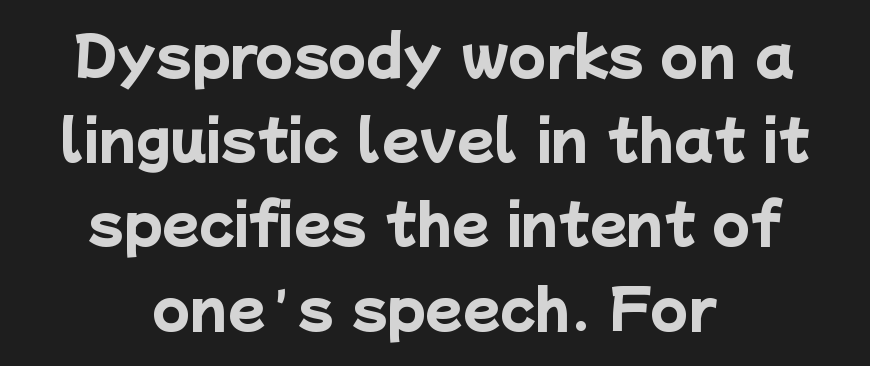
The image shows 54 px heavy sans-serif type; set centered, normal line spacing (1.56x), normal letter spacing, not underlined; low stroke contrast and a medium x-height.
